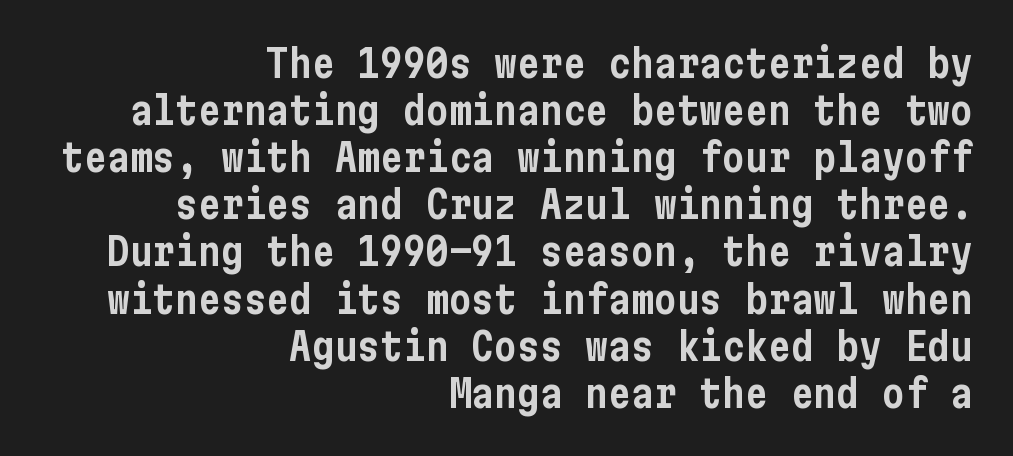
{"serif": "no", "italic": "no", "width": "condensed", "stroke_contrast": "low", "x_height": "medium", "underline": "no", "align": "right", "line_spacing_ratio": 1.24, "letter_spacing": "normal", "letter_spacing_em": 0.0, "glyph_px": 38}
